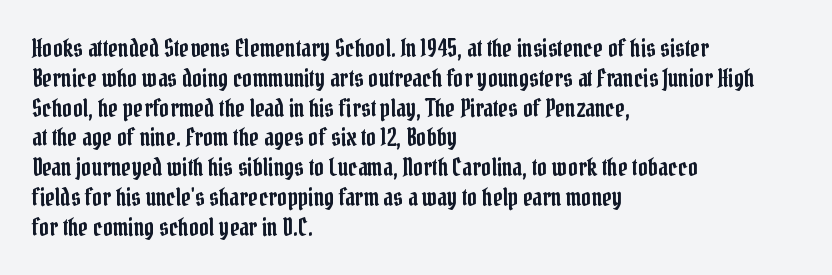
The image shows 24 px text type, upright; set left-aligned, line spacing 1.24x, normal letter spacing, not underlined.
